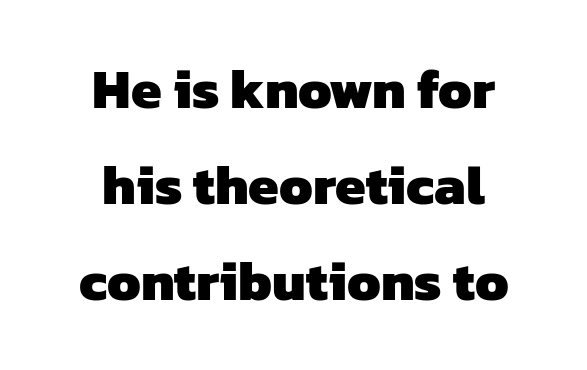
Q: Is the text bold? A: Yes.
Q: Is the typeface a serif or a sans-serif typeface? A: Sans-serif.
Q: Is the text underlined? A: No.
Q: How is the paragraph aligned? A: Centered.
Q: Is the spacing between letters normal or unusually wide? A: Normal.
Q: Width (condensed, normal, or wide)? A: Normal.
Q: Stroke contrast? A: Low.
Q: x-height? A: Medium.
Q: Monospaced? A: No.
